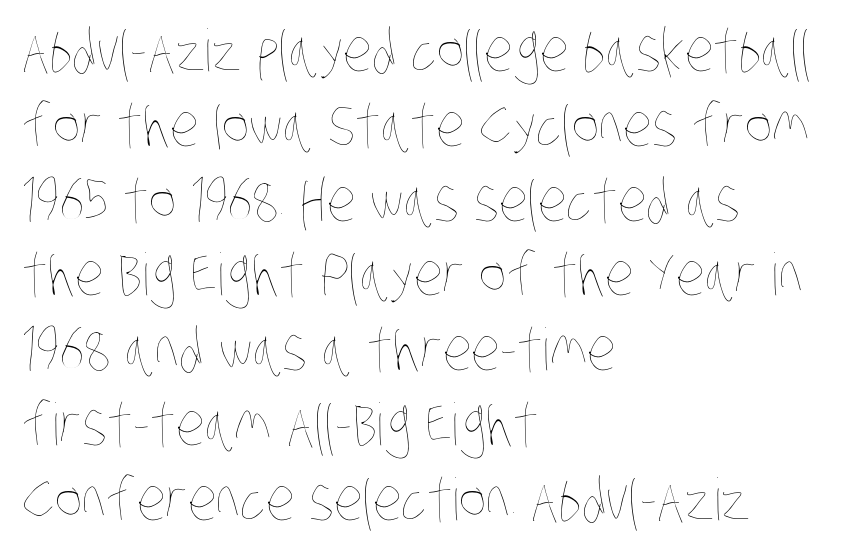
The image shows 58 px thin, condensed type; set left-aligned, normal line spacing (1.29x), normal letter spacing, not underlined; low stroke contrast and a large x-height.
